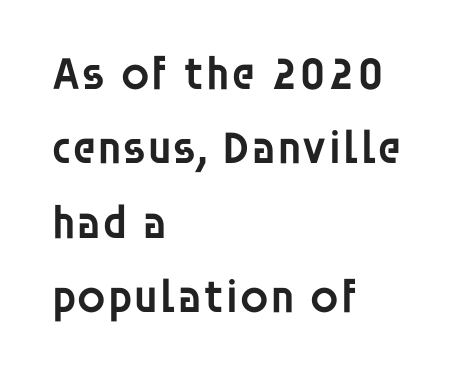
The image shows 47 px semibold sans-serif type, upright; set left-aligned, normal line spacing (1.58x), normal letter spacing, not underlined; low stroke contrast and a large x-height.
